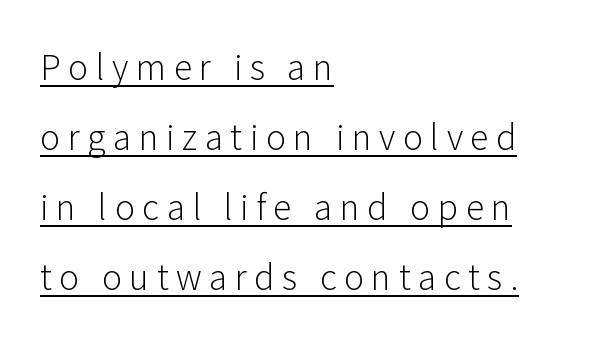
{"serif": "no", "italic": "no", "bold": "no", "weight": "light", "width": "normal", "stroke_contrast": "low", "x_height": "medium", "monospaced": "no", "underline": "yes", "align": "left", "line_spacing": "loose", "line_spacing_ratio": 2.06, "letter_spacing": "wide", "letter_spacing_em": 0.22, "glyph_px": 34}
